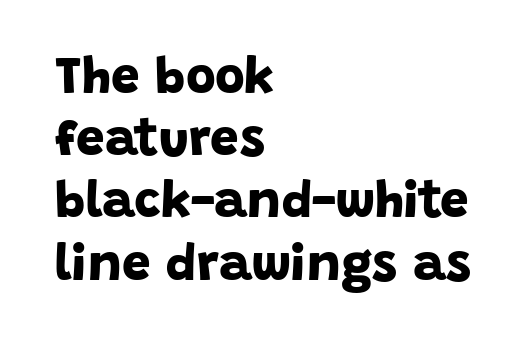
Q: Is the text bold? A: Yes.
Q: Is the typeface a serif or a sans-serif typeface? A: Sans-serif.
Q: Is the text underlined? A: No.
Q: How is the paragraph aligned? A: Left-aligned.
Q: Is the spacing between letters normal or unusually wide? A: Normal.
Q: Width (condensed, normal, or wide)? A: Normal.
Q: Stroke contrast? A: Low.
Q: x-height? A: Large.
Q: Monospaced? A: No.
